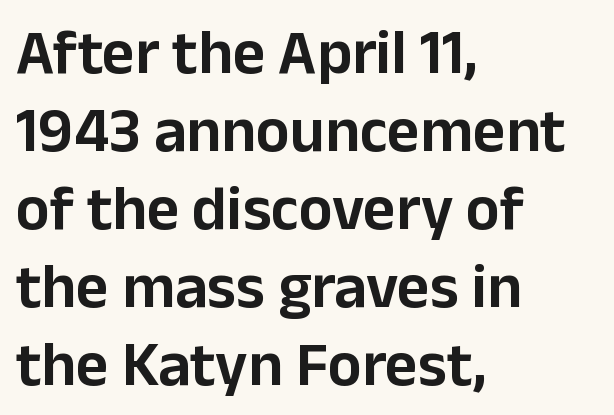
{"serif": "no", "italic": "no", "width": "normal", "stroke_contrast": "low", "x_height": "medium", "monospaced": "no", "underline": "no", "align": "left", "line_spacing_ratio": 1.24, "letter_spacing": "normal", "letter_spacing_em": 0.0, "glyph_px": 63}
